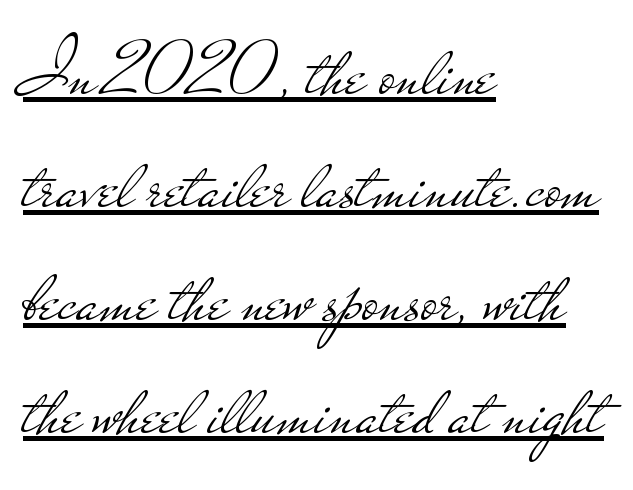
Q: Is the text bold? A: No.
Q: Is the text italic (slanted)? A: Yes.
Q: Is the typeface a serif or a sans-serif typeface? A: Sans-serif.
Q: Is the text underlined? A: Yes.
Q: How is the paragraph aligned? A: Left-aligned.
Q: Is the spacing between letters normal or unusually wide? A: Normal.
Q: Is the spacing between lines tight, normal or loose? A: Normal.
Q: Width (condensed, normal, or wide)? A: Wide.
Q: Stroke contrast? A: Low.
Q: x-height? A: Small.
Q: Monospaced? A: No.
